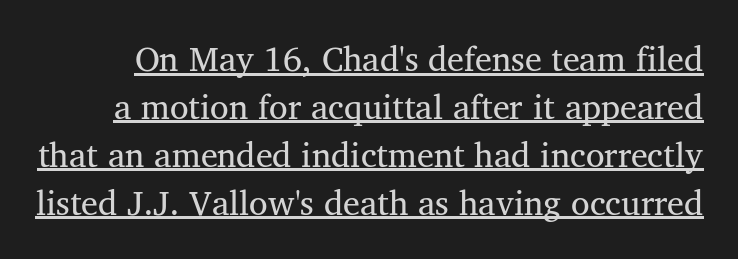
{"serif": "yes", "italic": "no", "bold": "no", "weight": "regular", "width": "normal", "stroke_contrast": "medium", "x_height": "medium", "monospaced": "no", "underline": "yes", "line_spacing": "normal", "line_spacing_ratio": 1.41, "letter_spacing": "normal", "letter_spacing_em": 0.0, "glyph_px": 34}
